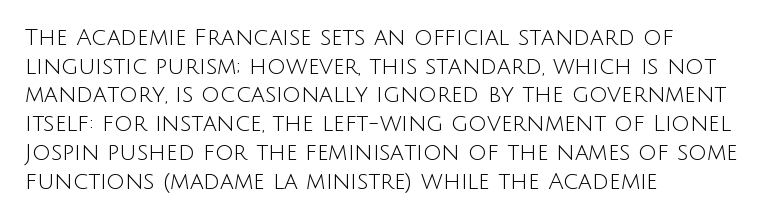
The lines sit at an ordinary, default distance from one another. The text block is weighted toward the left margin, trailing off unevenly rightward. Tracking value appears to be zero — textbook default spacing. Has an underline been added? It has not. Stroke mass is kept to a normal reading level or below.
